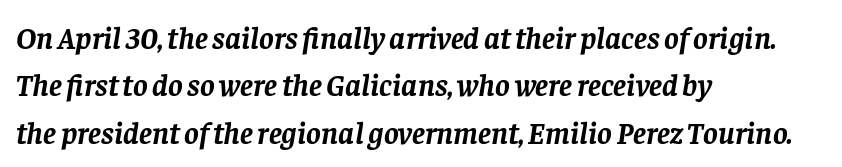
{"serif": "yes", "italic": "yes", "lean": "right", "slant_degrees": 8, "bold": "yes", "weight": "semibold", "width": "normal", "stroke_contrast": "low", "x_height": "large", "monospaced": "no", "underline": "no", "align": "left", "line_spacing": "normal", "line_spacing_ratio": 1.53, "letter_spacing": "normal", "letter_spacing_em": 0.0, "glyph_px": 31}
